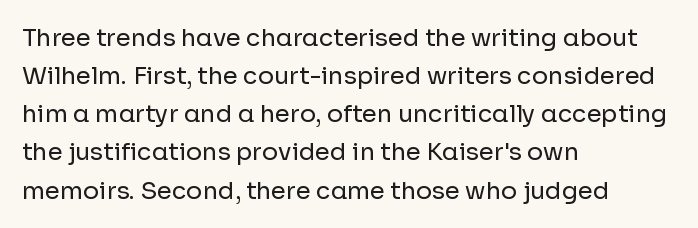
Q: Is the text bold? A: No.
Q: Is the text italic (slanted)? A: No, it is upright.
Q: Is the text underlined? A: No.
Q: How is the paragraph aligned? A: Left-aligned.
Q: Is the spacing between letters normal or unusually wide? A: Normal.
Q: Is the spacing between lines tight, normal or loose? A: Normal.
